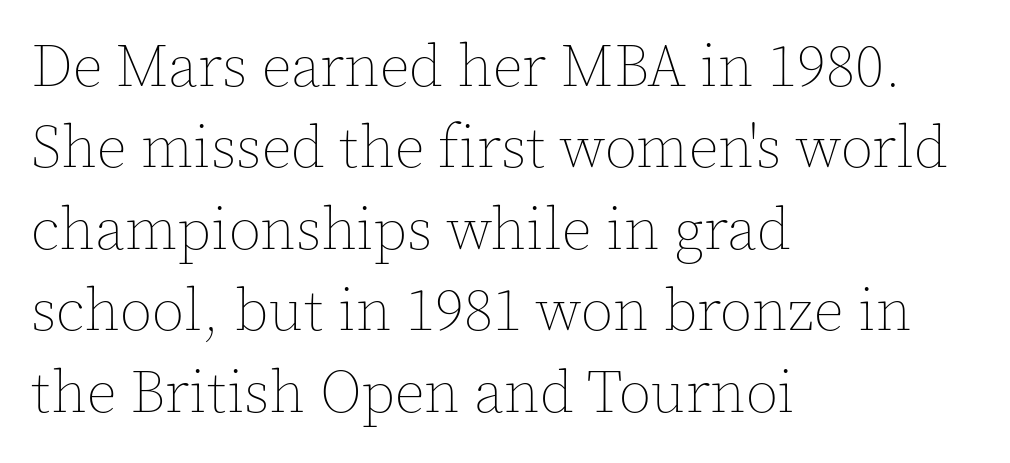
{"italic": "no", "bold": "no", "weight": "thin", "width": "normal", "x_height": "medium", "monospaced": "no", "underline": "no", "align": "left", "line_spacing": "normal", "line_spacing_ratio": 1.38, "letter_spacing": "normal", "letter_spacing_em": 0.0, "glyph_px": 59}
